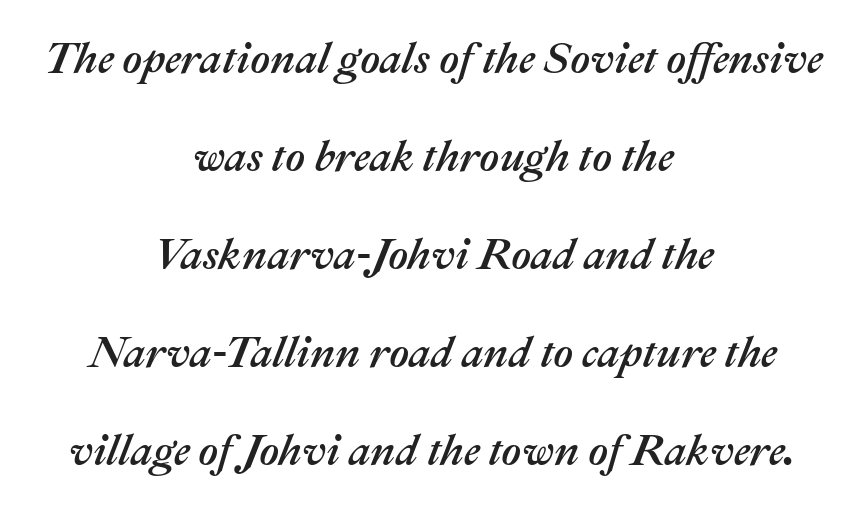
These lines are rendered in a variable-pitch font. This rendering features lettering with no underline. Would a proofreader flag this as italicized? Yes. This sample is center-justified, so both line endings float freely. Caption: standard tracking, unaltered.
